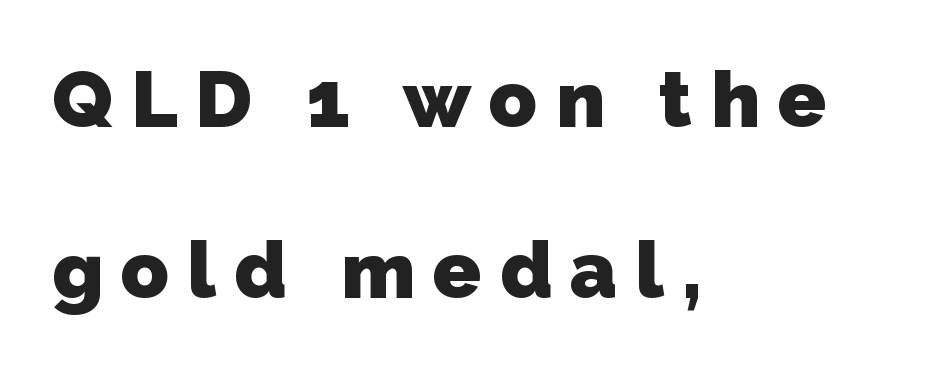
Q: Is the text bold? A: Yes.
Q: Is the typeface a serif or a sans-serif typeface? A: Sans-serif.
Q: Is the text underlined? A: No.
Q: How is the paragraph aligned? A: Left-aligned.
Q: Is the spacing between letters normal or unusually wide? A: Unusually wide.
Q: Is the spacing between lines tight, normal or loose? A: Loose.
Q: Width (condensed, normal, or wide)? A: Normal.
Q: Stroke contrast? A: Low.
Q: x-height? A: Medium.
Q: Monospaced? A: No.
